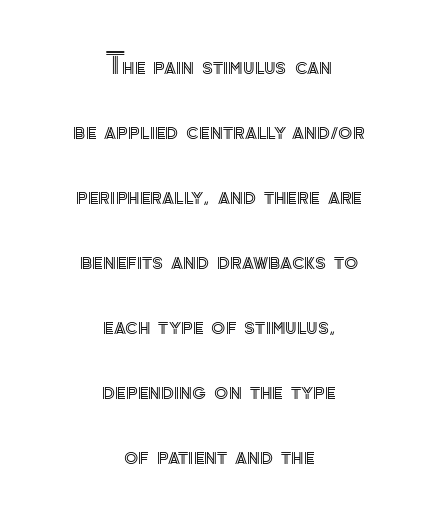
{"italic": "no", "width": "normal", "x_height": "small", "monospaced": "no", "underline": "no", "align": "center", "line_spacing": "loose", "line_spacing_ratio": 2.24, "letter_spacing": "normal", "letter_spacing_em": 0.0, "glyph_px": 29}
